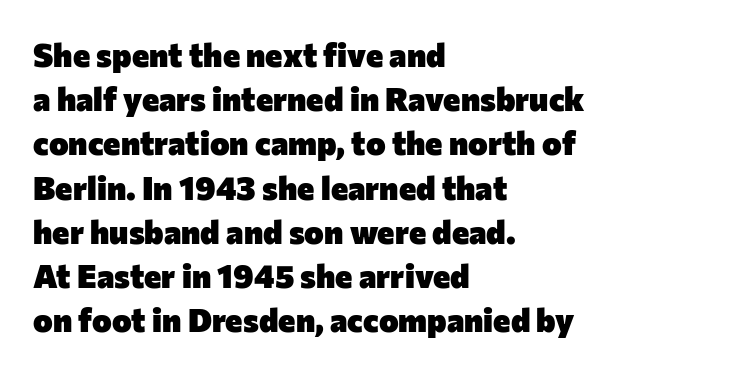
{"serif": "no", "italic": "no", "bold": "yes", "weight": "heavy", "width": "normal", "stroke_contrast": "low", "x_height": "medium", "monospaced": "no", "underline": "no", "align": "left", "line_spacing": "normal", "line_spacing_ratio": 1.34, "letter_spacing": "normal", "letter_spacing_em": 0.0, "glyph_px": 33}
